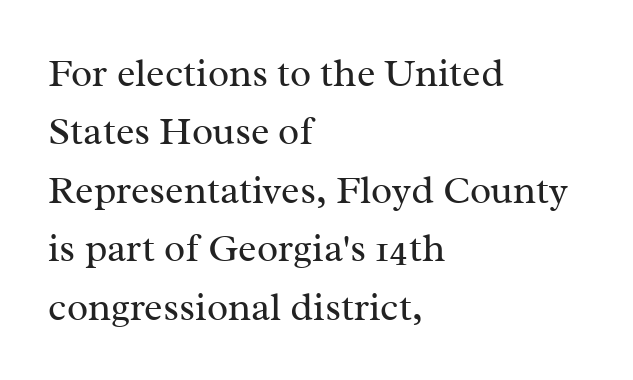
This rendering uses left alignment, leaving the right contour irregular. Weight: regular or lighter. Note: serifs present on the glyphs. Style check: upright. Descenders are the only things crossing below the line.
